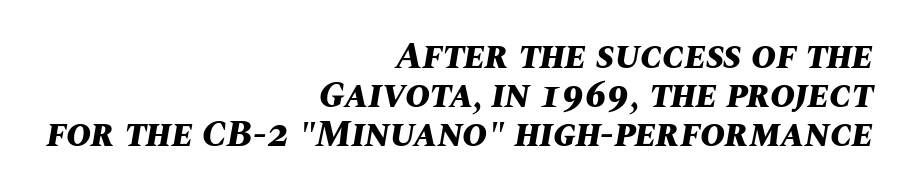
{"italic": "yes", "lean": "right", "slant_degrees": 10, "bold": "yes", "weight": "bold", "width": "normal", "stroke_contrast": "medium", "x_height": "large", "monospaced": "no", "underline": "no", "align": "right", "line_spacing": "tight", "line_spacing_ratio": 1.02, "letter_spacing": "normal", "letter_spacing_em": 0.0, "glyph_px": 38}
